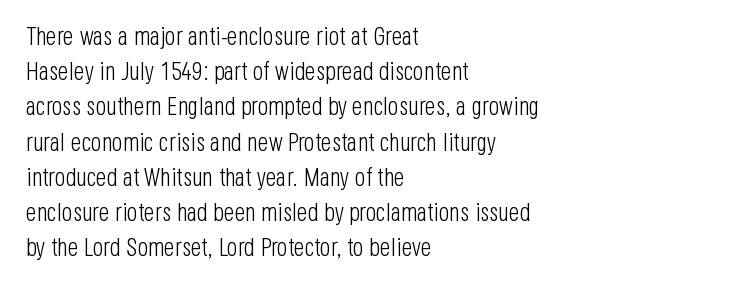
Weight: not bold — regular or lighter. Summary of vertical rhythm: regular, with standard interline spacing. Italic? Not at all — the glyphs are vertical. Words appear dense and cohesive because spacing is normal. Glance below the letters and you will spot only blank space.
